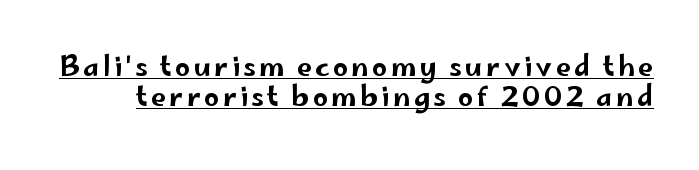
Q: Is the text italic (slanted)? A: No, it is upright.
Q: Is the text underlined? A: Yes.
Q: Is the spacing between lines tight, normal or loose? A: Tight.
